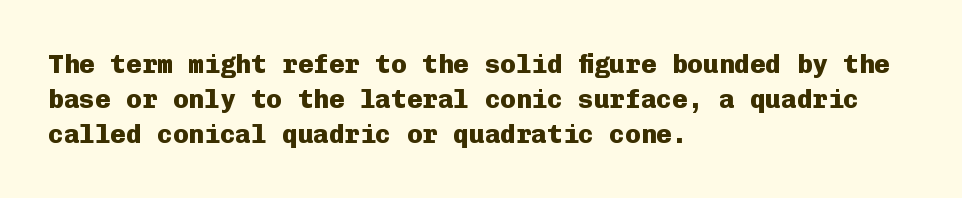
The baseline area is clear. The lines in this sample share a left origin and differ only in where they stop. The type is set solid horizontally, with unmodified tracking. Compared with typical paragraphs, the rows here are spaced about the same. Thick stems and heavy bowls — unmistakably bold. Ascenders rise straight up at ninety degrees.
